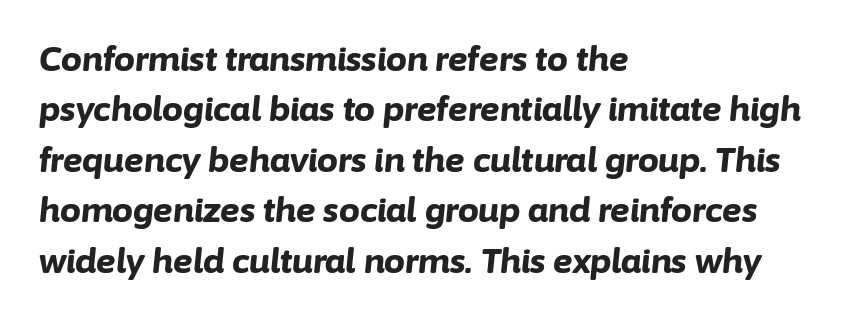
The image shows 33 px bold type, italic (leaning right); set left-aligned, normal line spacing (1.53x), normal letter spacing, not underlined; low stroke contrast and a medium x-height.
